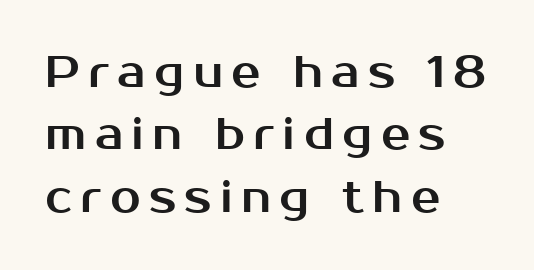
The type family on display is of the sans-serif kind. The letters advance in unequal steps, a hallmark of proportional type. The passage shown is not underscored anywhere. Notice how the passage keeps a crisp vertical edge on the left only.
